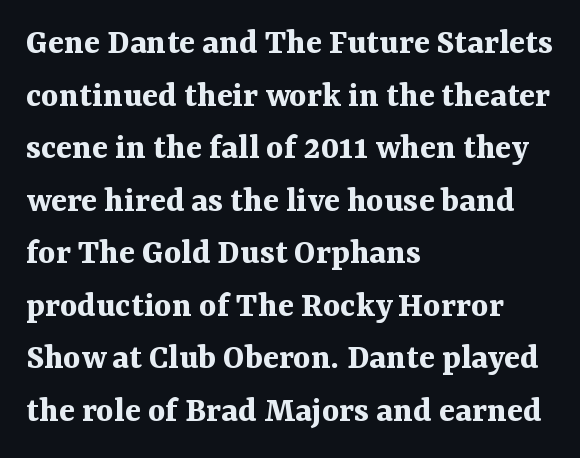
Vertically, the passage feels balanced, rows spaced as you'd expect. The passage shown is typeset with a serif family. Ordinary non-slanted type is in use. Look at the stroke-to-counter ratio: heavy, a bold. Proportional: the letters do not fall into vertical columns.
